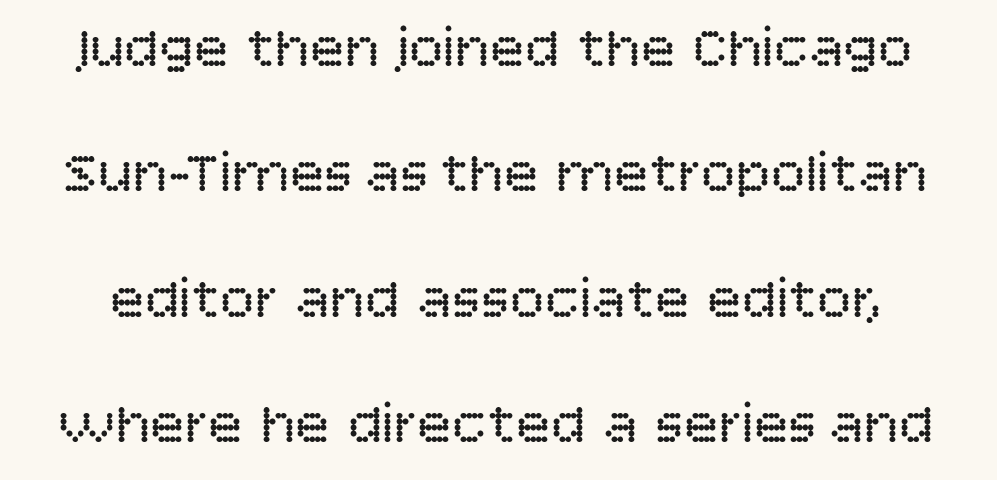
{"serif": "no", "italic": "no", "bold": "no", "weight": "regular", "width": "normal", "stroke_contrast": "low", "x_height": "large", "monospaced": "no", "underline": "no", "line_spacing": "loose", "line_spacing_ratio": 2.16, "letter_spacing": "normal", "letter_spacing_em": 0.0, "glyph_px": 58}
